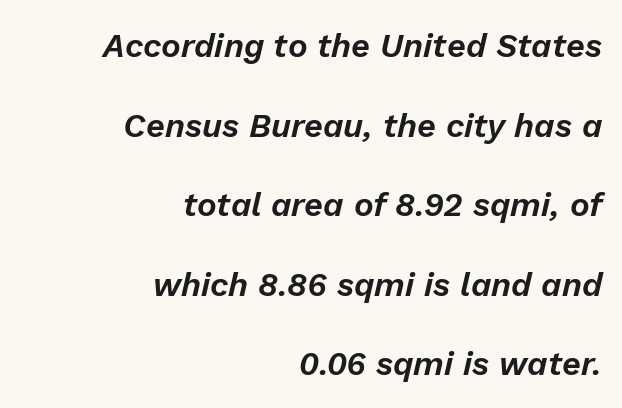
Q: Is the text italic (slanted)? A: Yes, it leans right by about 13 degrees.
Q: Is the text underlined? A: No.
Q: How is the paragraph aligned? A: Right-aligned.
Q: Is the spacing between letters normal or unusually wide? A: Normal.
Q: Is the spacing between lines tight, normal or loose? A: Loose.
Q: Width (condensed, normal, or wide)? A: Normal.
Q: Stroke contrast? A: Low.
Q: x-height? A: Medium.
Q: Monospaced? A: No.
